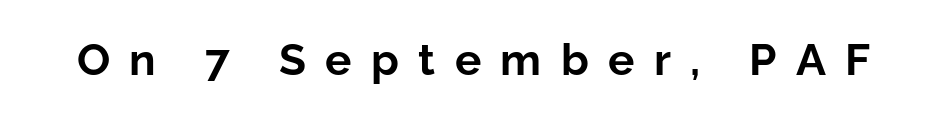
Q: Is the text bold? A: Yes.
Q: Is the text italic (slanted)? A: No, it is upright.
Q: Is the typeface a serif or a sans-serif typeface? A: Sans-serif.
Q: Is the text underlined? A: No.
Q: Is the spacing between letters normal or unusually wide? A: Unusually wide.
Q: Width (condensed, normal, or wide)? A: Normal.
Q: Stroke contrast? A: Low.
Q: x-height? A: Medium.
Q: Monospaced? A: No.
